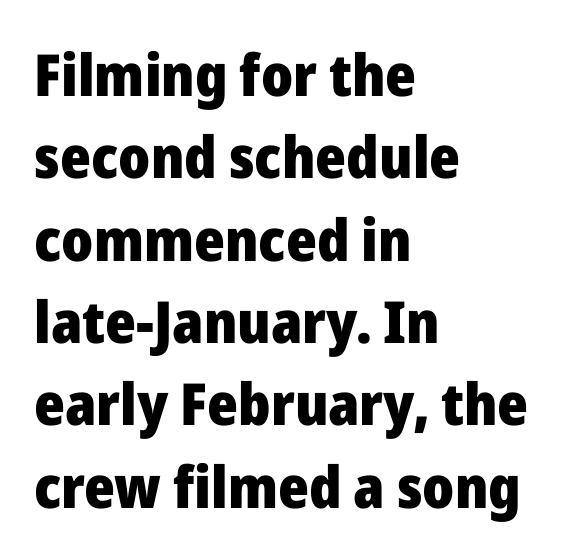
{"serif": "no", "italic": "no", "bold": "yes", "weight": "heavy", "width": "normal", "stroke_contrast": "low", "x_height": "medium", "monospaced": "no", "underline": "no", "align": "left", "line_spacing": "normal", "line_spacing_ratio": 1.42, "letter_spacing": "normal", "letter_spacing_em": 0.0, "glyph_px": 58}
